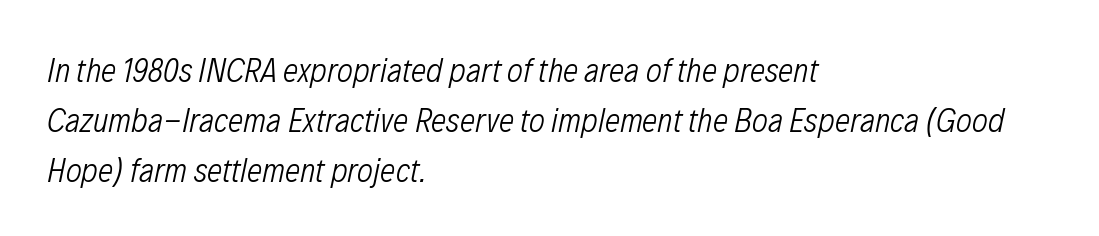
This reads as an unemphasized weight, regular at the heaviest. Check under the words: just untouched page. The compositor pushed each line to the left boundary. This rendering leaves character spacing at its baseline value. Proportional: the letters do not fall into vertical columns. Whoever set this chose a conventional vertical rhythm.
